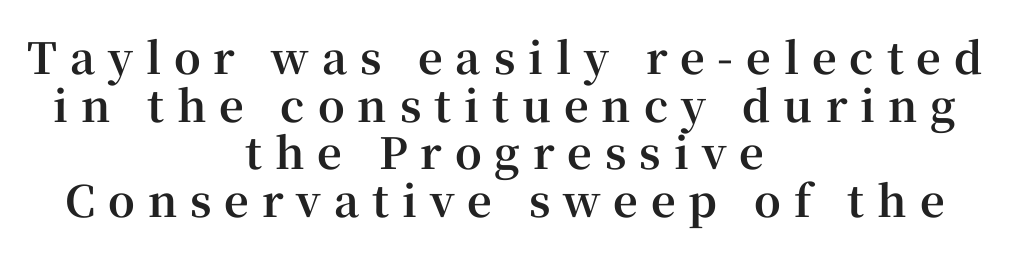
The vertical gap from one line to the next is small. This sample is center-justified, so both line endings float freely. Set as a true bold cut, around the 700 mark. Classification — serif. Designer's note — italics off, roman on.
